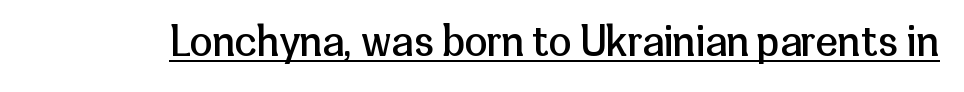
The image shows 41 px regular-weight sans-serif type, upright; set normal letter spacing, underlined; low stroke contrast and a medium x-height.
